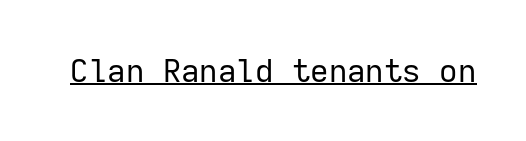
{"serif": "no", "italic": "no", "bold": "no", "weight": "regular", "width": "normal", "stroke_contrast": "low", "x_height": "medium", "monospaced": "yes", "underline": "yes", "letter_spacing": "normal", "letter_spacing_em": 0.0, "glyph_px": 32}
